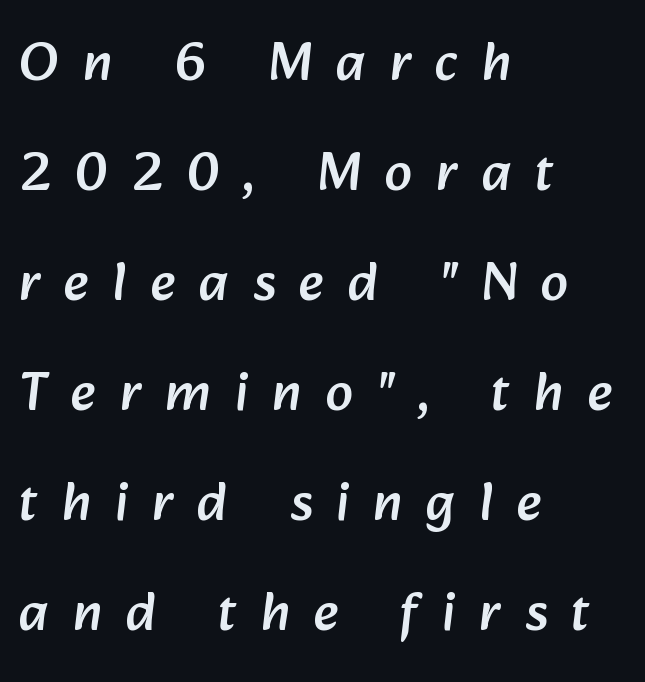
The image shows 55 px sans-serif type; set left-aligned, loose line spacing (2.0x), unusually wide letter spacing (+0.44 em), not underlined; low stroke contrast and a medium x-height.
